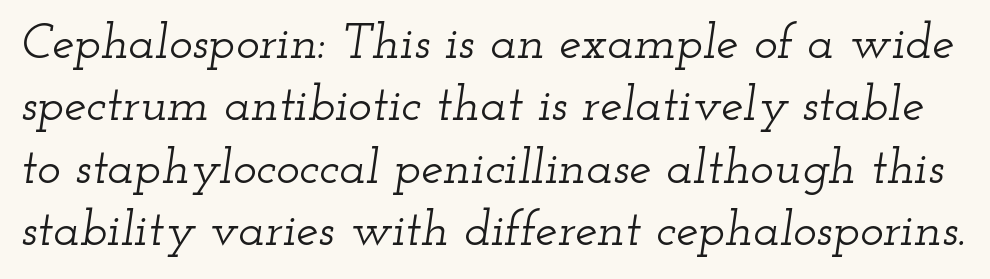
{"serif": "yes", "italic": "yes", "lean": "right", "slant_degrees": 12, "width": "wide", "stroke_contrast": "low", "x_height": "small", "monospaced": "no", "underline": "no", "line_spacing": "normal", "line_spacing_ratio": 1.25, "letter_spacing": "normal", "letter_spacing_em": 0.0, "glyph_px": 50}
